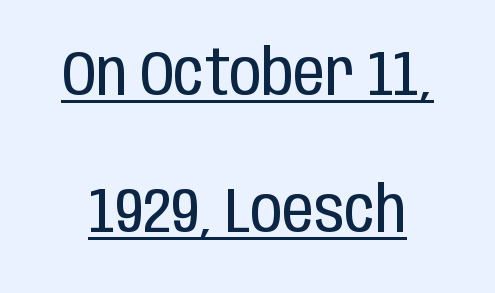
Q: Is the text bold? A: No.
Q: Is the text italic (slanted)? A: No, it is upright.
Q: Is the typeface a serif or a sans-serif typeface? A: Sans-serif.
Q: Is the text underlined? A: Yes.
Q: Is the spacing between letters normal or unusually wide? A: Normal.
Q: Is the spacing between lines tight, normal or loose? A: Loose.
Q: Width (condensed, normal, or wide)? A: Condensed.
Q: Stroke contrast? A: Low.
Q: x-height? A: Large.
Q: Monospaced? A: No.
